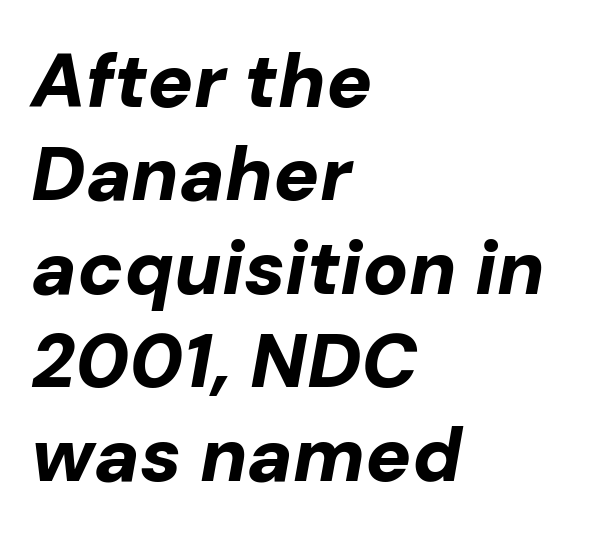
In terms of weight, the rendering is a true, heavy bold. In terms of posture, this sample is oblique. Inter-character spacing is left at the font's built-in metrics. All the whitespace from short lines collects on the right. The rendering uses natural spacing where letterforms have individual widths.
